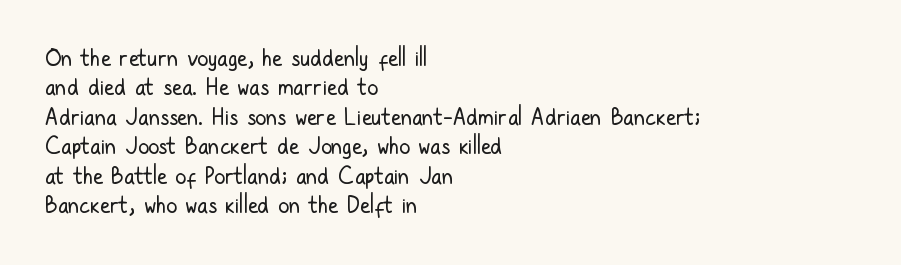
Bare-footed words on every line. Every stem runs plumb, perpendicular to the baseline. The typesetting does not lean heavy: it is not bold. Tracking value appears to be zero — textbook default spacing. The vertical gap from one line to the next is medium.
